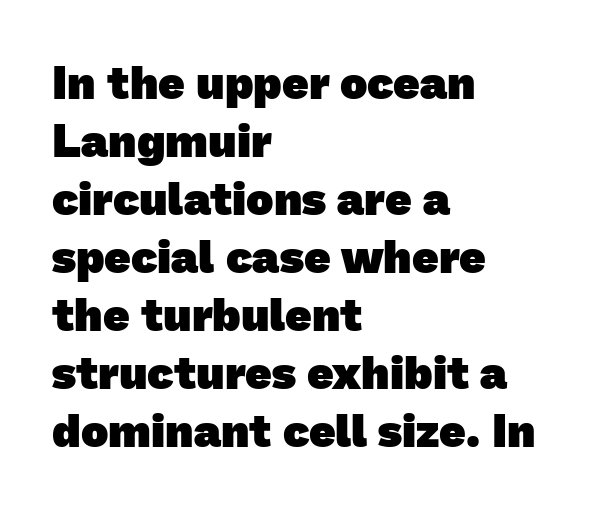
The rendering keeps characters at their native spacing. Where is the straight margin? On the left. The typeface chosen for these lines omits serifs. Baseline-to-baseline distance is the conventional proportion of letter height. Character widths vary here, with narrow letters taking less room than wide ones.
